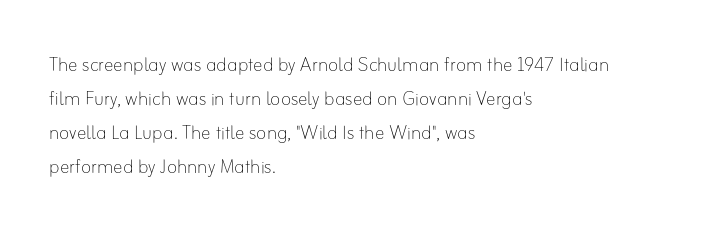
Q: Is the text bold? A: No.
Q: Is the text italic (slanted)? A: No, it is upright.
Q: Is the text underlined? A: No.
Q: How is the paragraph aligned? A: Left-aligned.
Q: Is the spacing between letters normal or unusually wide? A: Normal.
Q: Is the spacing between lines tight, normal or loose? A: Normal.
